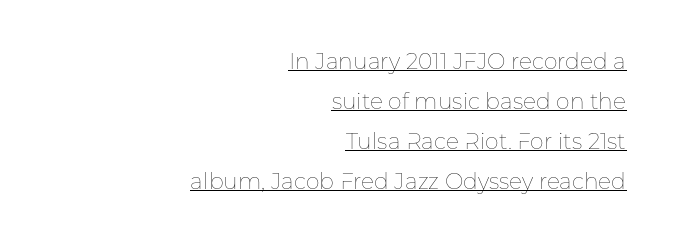
Q: Is the text bold? A: No.
Q: Is the text italic (slanted)? A: No, it is upright.
Q: Is the text underlined? A: Yes.
Q: How is the paragraph aligned? A: Right-aligned.
Q: Is the spacing between letters normal or unusually wide? A: Normal.
